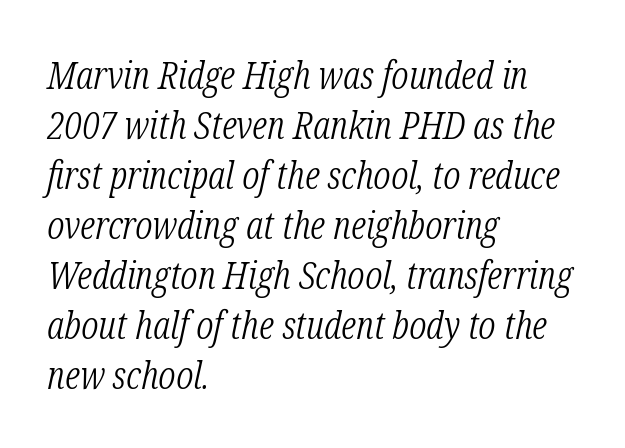
The image shows 39 px light, condensed serif type, italic (leaning right); set left-aligned, normal line spacing (1.28x), normal letter spacing, not underlined; low stroke contrast and a medium x-height.
